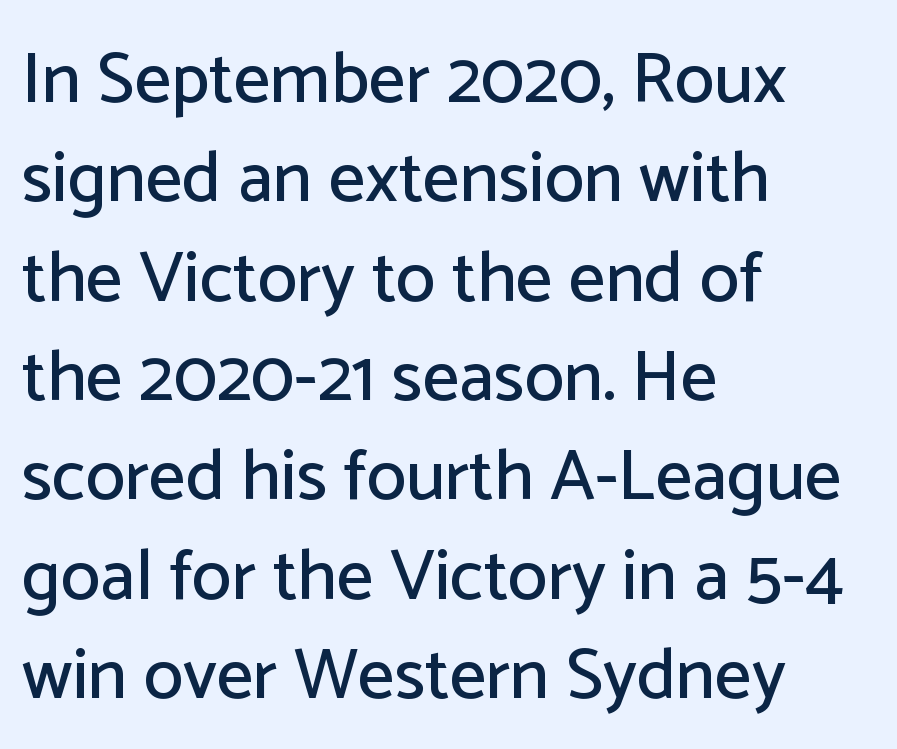
Q: Is the text italic (slanted)? A: No, it is upright.
Q: Is the typeface a serif or a sans-serif typeface? A: Sans-serif.
Q: Is the text underlined? A: No.
Q: How is the paragraph aligned? A: Left-aligned.
Q: Is the spacing between letters normal or unusually wide? A: Normal.
Q: Is the spacing between lines tight, normal or loose? A: Normal.
Q: Width (condensed, normal, or wide)? A: Normal.
Q: Stroke contrast? A: Low.
Q: x-height? A: Medium.
Q: Monospaced? A: No.
